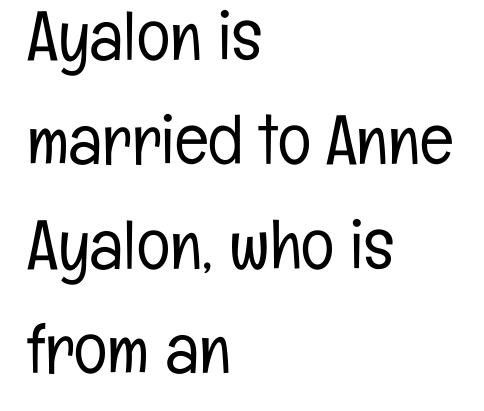
Do the letters lean? They stand straight. These lines stack with their left ends in a neat column. Check where the strokes stop: nothing finishes them off — pure sans. Weight class: somewhere from thin through regular. Reading down the column, the eye jumps a familiar distance to each next line.
